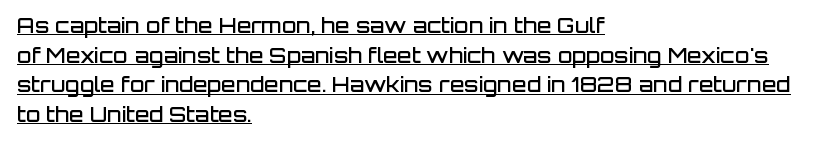
Q: Is the text bold? A: Semi-bold.
Q: Is the text italic (slanted)? A: No, it is upright.
Q: Is the text underlined? A: Yes.
Q: How is the paragraph aligned? A: Left-aligned.
Q: Is the spacing between letters normal or unusually wide? A: Normal.
Q: Is the spacing between lines tight, normal or loose? A: Normal.
